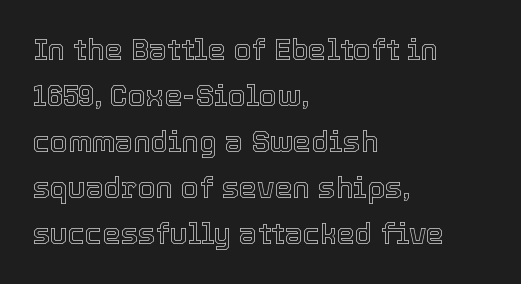
{"italic": "no", "width": "normal", "x_height": "medium", "monospaced": "no", "underline": "no", "align": "left", "line_spacing": "normal", "line_spacing_ratio": 1.59, "letter_spacing": "normal", "letter_spacing_em": 0.0, "glyph_px": 29}
